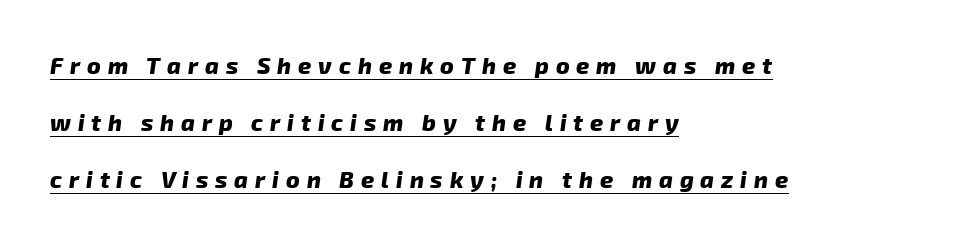
{"bold": "yes", "underline": "yes", "align": "left", "line_spacing": "loose", "line_spacing_ratio": 2.48, "letter_spacing": "wide", "letter_spacing_em": 0.3, "glyph_px": 23}
